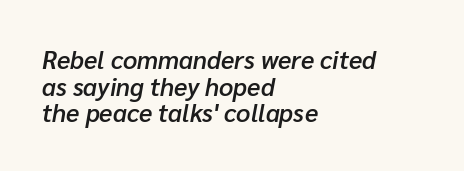
Q: Is the text bold? A: Semi-bold.
Q: Is the text italic (slanted)? A: Yes, it leans right by about 10 degrees.
Q: Is the text underlined? A: No.
Q: How is the paragraph aligned? A: Left-aligned.
Q: Is the spacing between letters normal or unusually wide? A: Normal.
Q: Is the spacing between lines tight, normal or loose? A: Tight.
